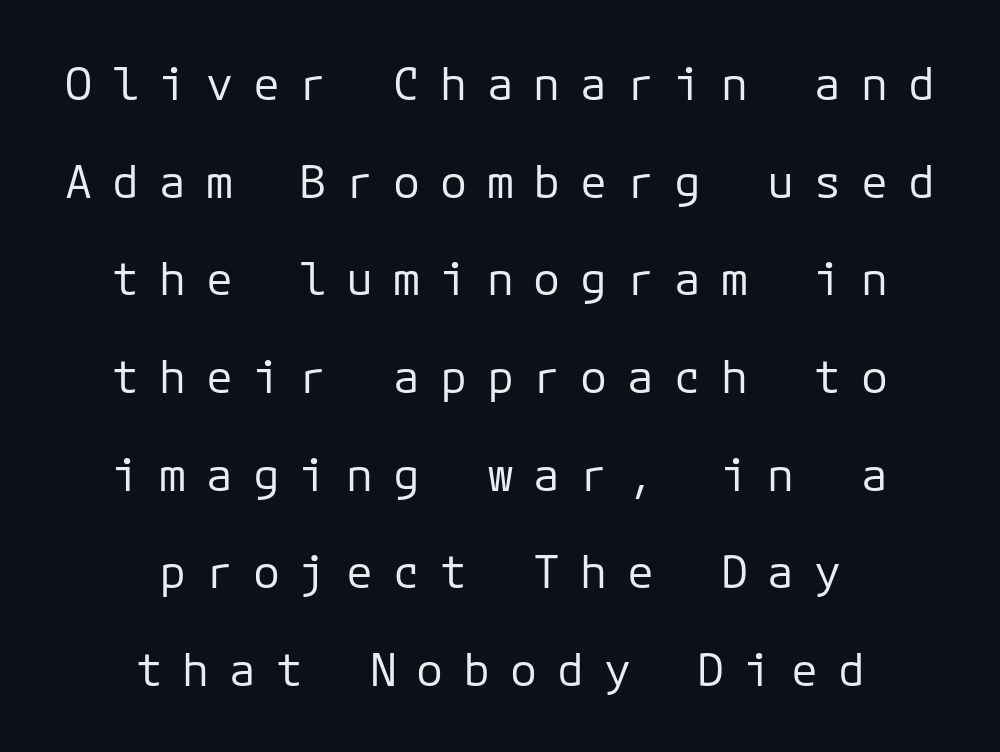
{"serif": "no", "italic": "no", "bold": "no", "weight": "regular", "width": "normal", "stroke_contrast": "low", "x_height": "medium", "monospaced": "yes", "underline": "no", "align": "center", "line_spacing": "loose", "line_spacing_ratio": 2.17, "letter_spacing": "wide", "letter_spacing_em": 0.44, "glyph_px": 45}
